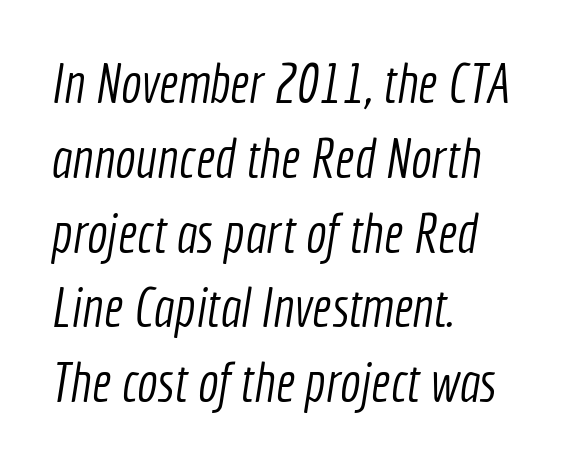
Q: Is the text bold? A: No.
Q: Is the typeface a serif or a sans-serif typeface? A: Sans-serif.
Q: Is the text underlined? A: No.
Q: How is the paragraph aligned? A: Left-aligned.
Q: Is the spacing between letters normal or unusually wide? A: Normal.
Q: Is the spacing between lines tight, normal or loose? A: Normal.
Q: Width (condensed, normal, or wide)? A: Condensed.
Q: x-height? A: Medium.
Q: Monospaced? A: No.
